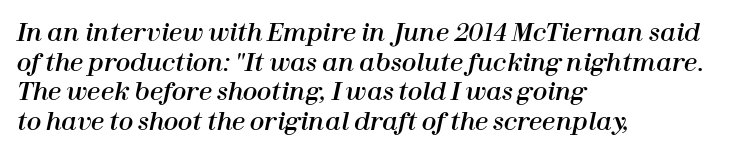
The specimen omits any rule beneath the text block's lines. There's an unmistakable incline to the writing here. The compositor pushed each line to the left boundary. Nothing unusual about the tracking: characters are spaced as the font intends.
